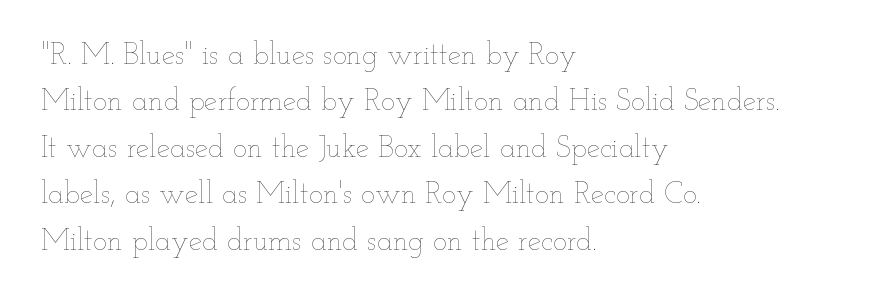
{"italic": "no", "bold": "no", "weight": "thin", "width": "wide", "stroke_contrast": "low", "x_height": "small", "monospaced": "no", "underline": "no", "align": "left", "line_spacing": "normal", "line_spacing_ratio": 1.55, "letter_spacing": "normal", "letter_spacing_em": 0.0, "glyph_px": 30}
